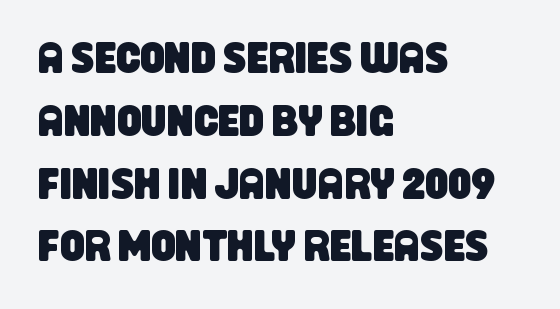
What stands out about the letter spacing? Nothing — it is the standard amount. Type without underlining. The face used here is a sans, in the tradition of grotesques and geometrics. The passage shown is typed in a proportional face where columns would drift.
